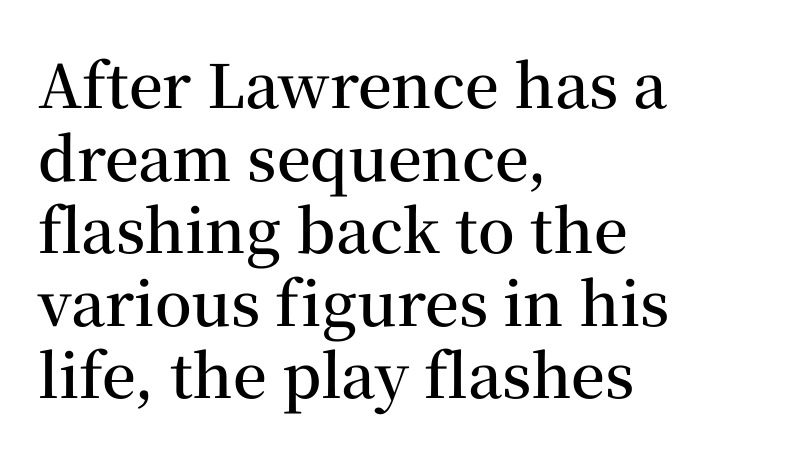
The letters advance in unequal steps, a hallmark of proportional type. Every stem runs plumb, perpendicular to the baseline. Typeset ragged right — the left edge is the straight one. Heft: intermediate — a semibold. How are the letters spaced? Ordinarily, with no added tracking.
